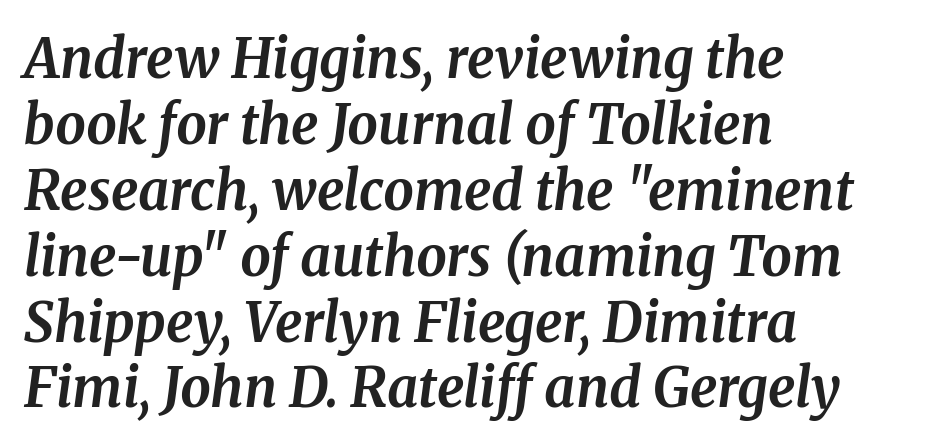
{"serif": "yes", "italic": "yes", "lean": "right", "slant_degrees": 8, "bold": "yes", "weight": "bold", "width": "normal", "stroke_contrast": "medium", "x_height": "medium", "monospaced": "no", "underline": "no", "align": "left", "line_spacing_ratio": 1.22, "letter_spacing": "normal", "letter_spacing_em": 0.0, "glyph_px": 54}
